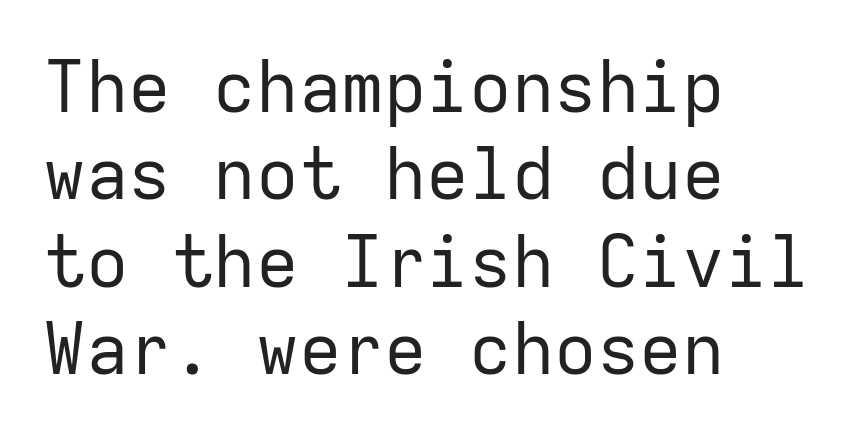
The image shows 71 px regular-weight sans-serif type, upright, monospaced; set left-aligned, line spacing 1.23x, normal letter spacing, not underlined; low stroke contrast and a medium x-height.
